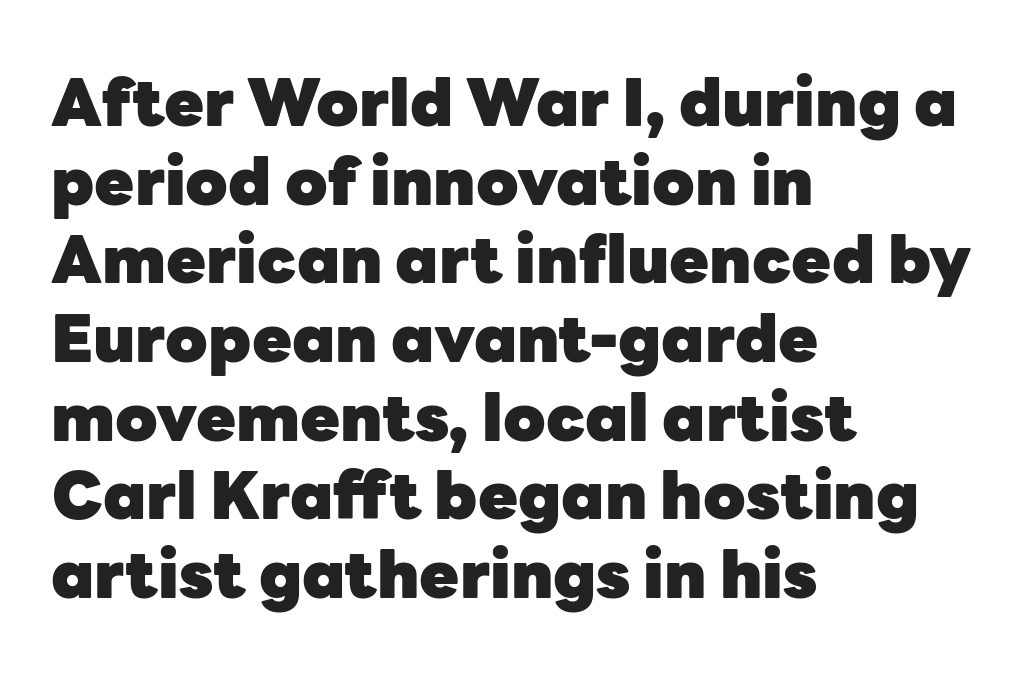
Q: Is the text bold? A: Yes.
Q: Is the text italic (slanted)? A: No, it is upright.
Q: Is the typeface a serif or a sans-serif typeface? A: Sans-serif.
Q: Is the text underlined? A: No.
Q: How is the paragraph aligned? A: Left-aligned.
Q: Is the spacing between letters normal or unusually wide? A: Normal.
Q: Width (condensed, normal, or wide)? A: Normal.
Q: Stroke contrast? A: Low.
Q: x-height? A: Medium.
Q: Monospaced? A: No.
